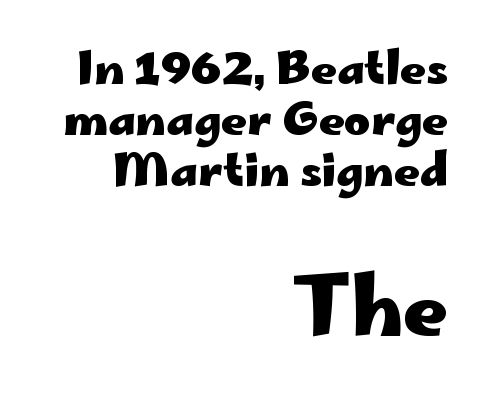
The image shows 78 px heavy, wide sans-serif type, upright; set right-aligned, tight line spacing (1.13x), normal letter spacing, not underlined; the second (bottom) block is 1.73x larger; low stroke contrast and a small x-height.
